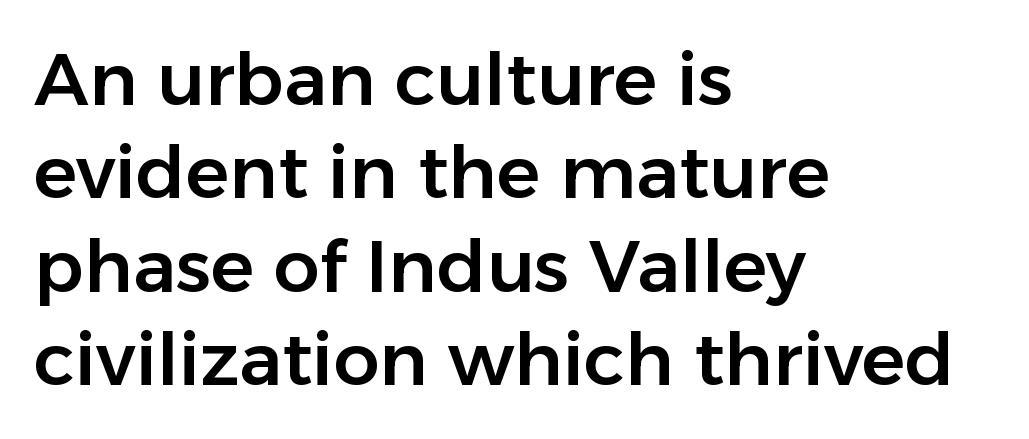
The image shows 73 px sans-serif type, upright; set left-aligned, normal line spacing (1.28x), normal letter spacing, not underlined; low stroke contrast and a medium x-height.
